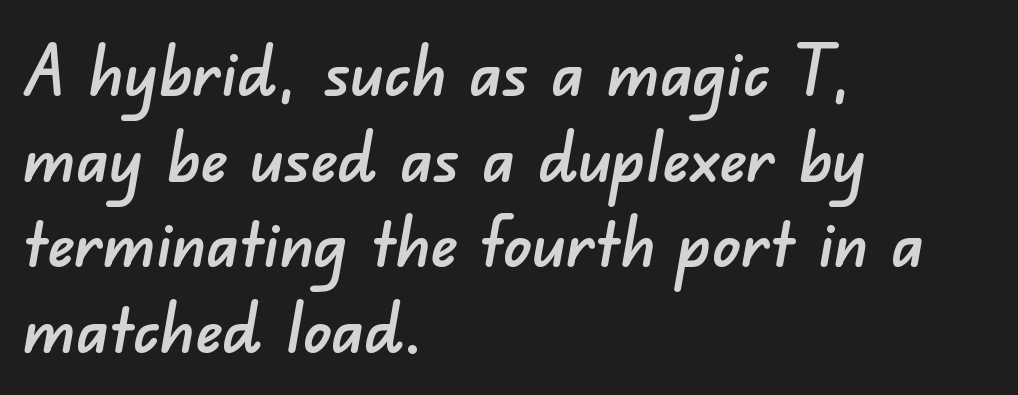
{"serif": "no", "width": "normal", "stroke_contrast": "low", "x_height": "small", "monospaced": "no", "underline": "no", "align": "left", "line_spacing_ratio": 1.24, "letter_spacing": "normal", "letter_spacing_em": 0.0, "glyph_px": 69}
